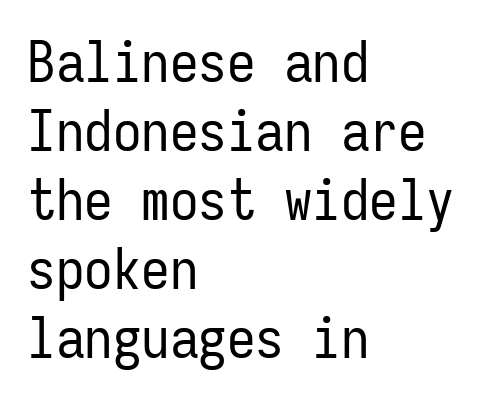
Is this a heavy cut? Hardly; it is regular or lighter. Unmarked baselines from the first word to the last. Type style note: lacks serifs. The paragraph shown leans on its left margin. The letterforms sit shoulder to shoulder at normal distance.
